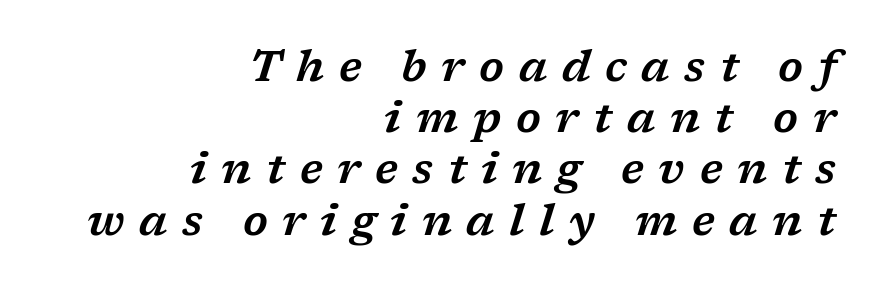
Does the lettering tilt? It does — this is italic. Words float on clear page, feet unadorned. A flush-right, rag-left setting is used for this passage. The type is letterspaced generously, with wide tracking.
